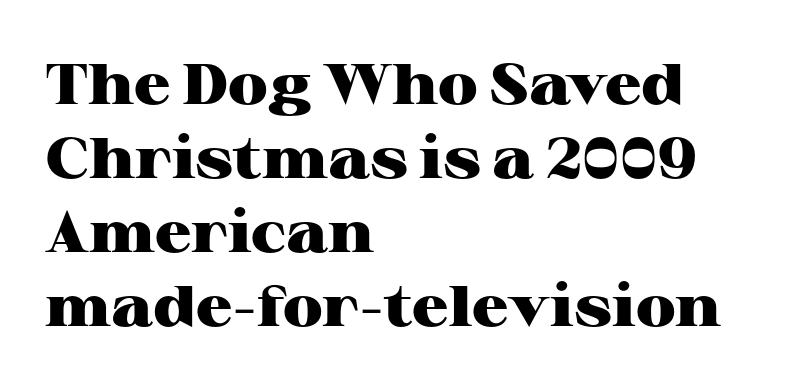
The image shows 57 px heavy, wide serif type, upright; set left-aligned, normal line spacing (1.3x), normal letter spacing, not underlined; high stroke contrast and a medium x-height.
